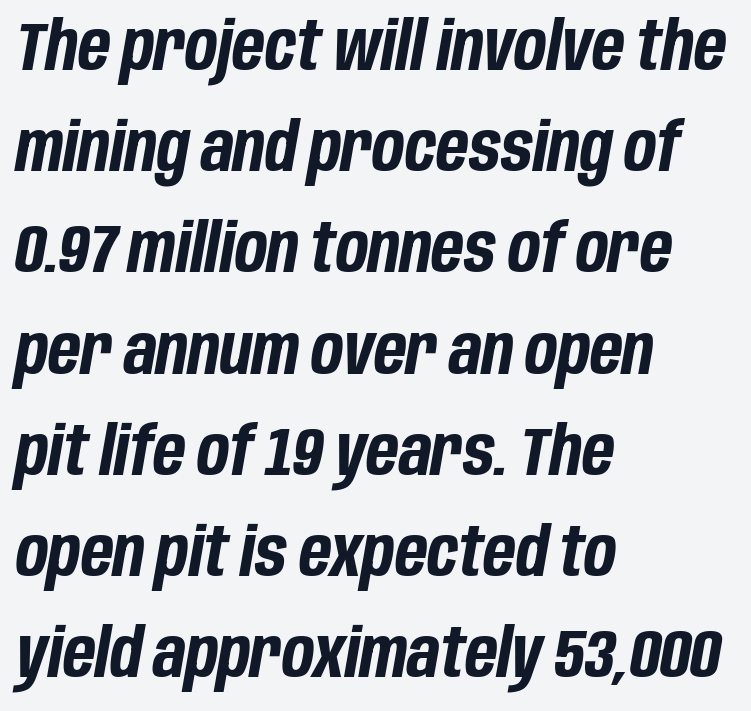
The image shows 67 px bold, condensed type, italic (leaning right); set left-aligned, normal line spacing (1.51x), normal letter spacing, not underlined; low stroke contrast and a large x-height.
